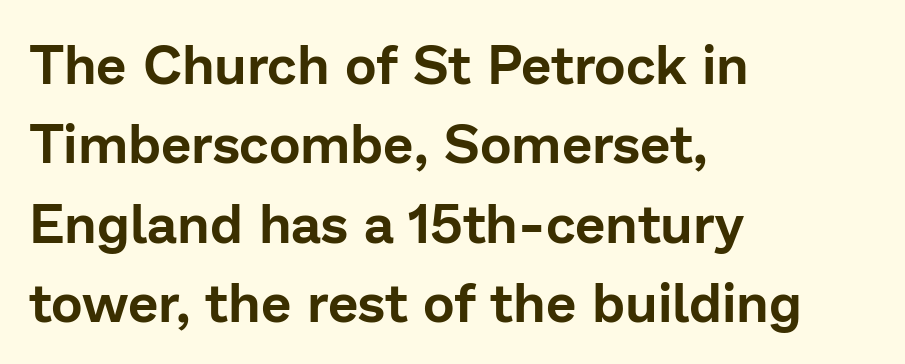
The image shows 54 px sans-serif type, upright; set left-aligned, normal line spacing (1.47x), normal letter spacing, not underlined; low stroke contrast and a medium x-height.
